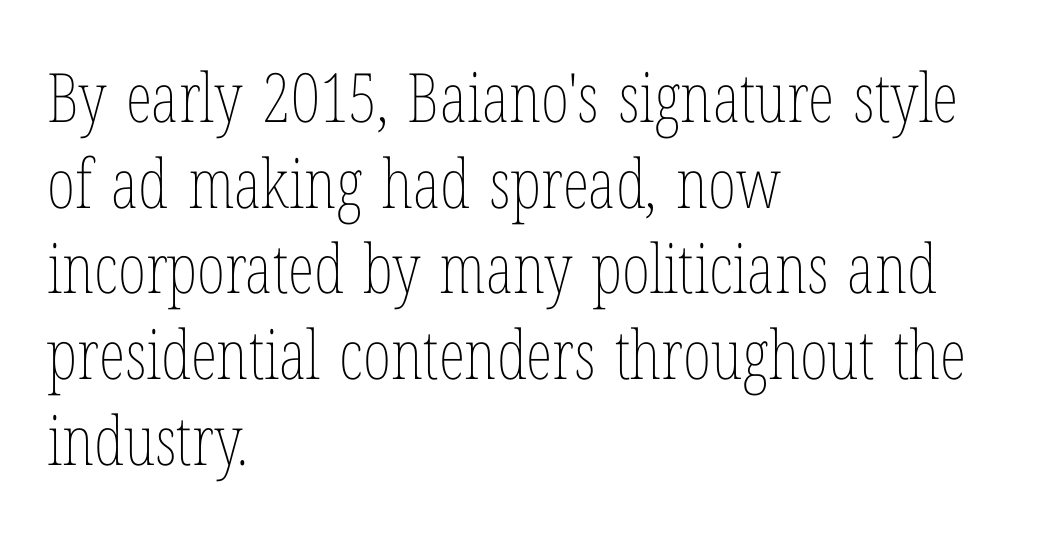
The image shows 68 px thin, condensed type, upright; set left-aligned, normal line spacing (1.26x), normal letter spacing, not underlined; low stroke contrast and a medium x-height.
